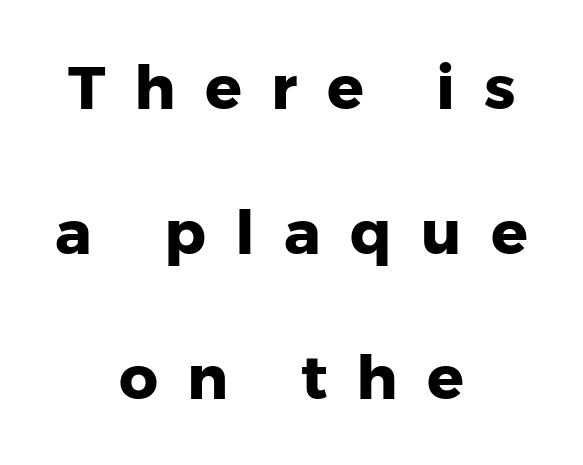
Q: Is the text bold? A: Yes.
Q: Is the text italic (slanted)? A: No, it is upright.
Q: Is the typeface a serif or a sans-serif typeface? A: Sans-serif.
Q: Is the text underlined? A: No.
Q: How is the paragraph aligned? A: Centered.
Q: Is the spacing between letters normal or unusually wide? A: Unusually wide.
Q: Is the spacing between lines tight, normal or loose? A: Loose.
Q: Width (condensed, normal, or wide)? A: Normal.
Q: Stroke contrast? A: Low.
Q: x-height? A: Medium.
Q: Monospaced? A: No.
